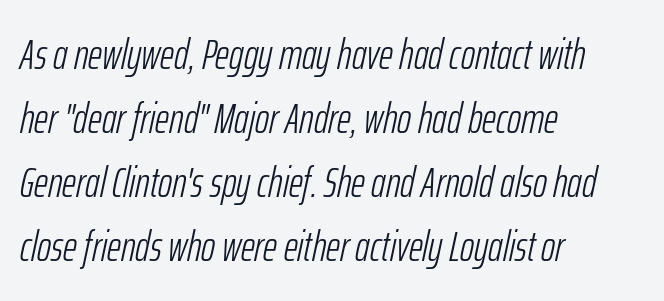
The image shows 43 px light, condensed type, italic (leaning right); set left-aligned, normal line spacing (1.49x), normal letter spacing, not underlined; low stroke contrast and a medium x-height.
